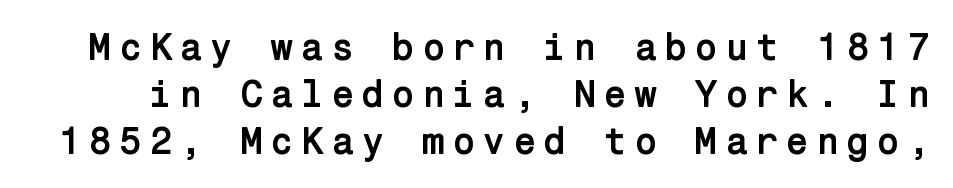
Honestly, there is no underline to notice here at all. Look at the stroke-to-counter ratio: heavy, a bold. The font family rendered here belongs to the sans-serif group. This is roman type, the default non-slanted kind.
